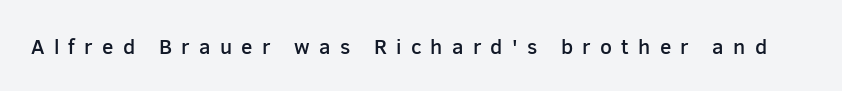
Q: Is the text bold? A: Semi-bold.
Q: Is the text italic (slanted)? A: No, it is upright.
Q: Is the text underlined? A: No.
Q: Is the spacing between letters normal or unusually wide? A: Unusually wide.
